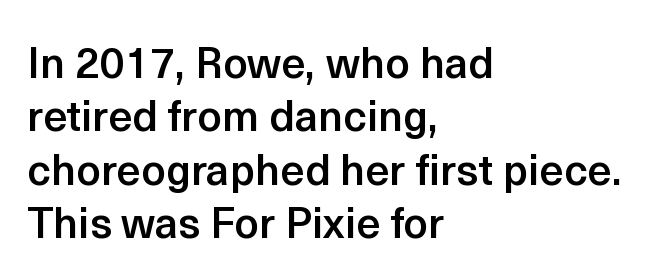
{"serif": "no", "italic": "no", "bold": "semi", "weight": "semibold", "width": "normal", "x_height": "medium", "monospaced": "no", "underline": "no", "align": "left", "line_spacing_ratio": 1.24, "letter_spacing": "normal", "letter_spacing_em": 0.0, "glyph_px": 43}
